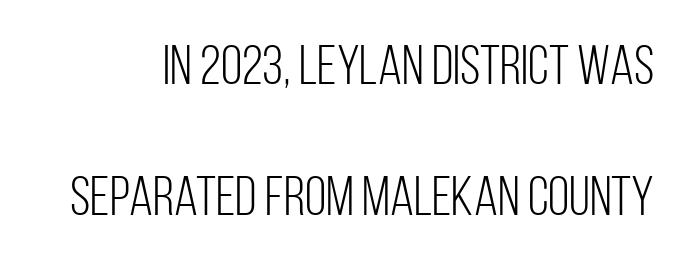
{"serif": "no", "italic": "no", "bold": "no", "weight": "light", "width": "condensed", "stroke_contrast": "low", "x_height": "large", "monospaced": "no", "underline": "no", "line_spacing": "loose", "line_spacing_ratio": 2.39, "letter_spacing": "normal", "letter_spacing_em": 0.0, "glyph_px": 55}
